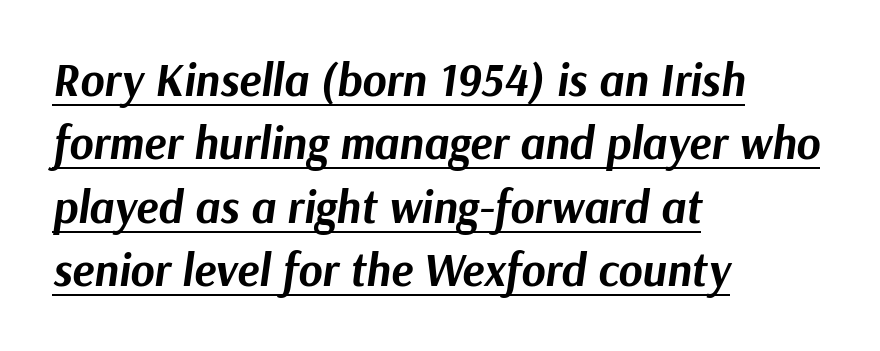
The image shows 46 px bold type, italic (leaning right); set left-aligned, normal line spacing (1.38x), normal letter spacing, underlined; medium stroke contrast and a medium x-height.
